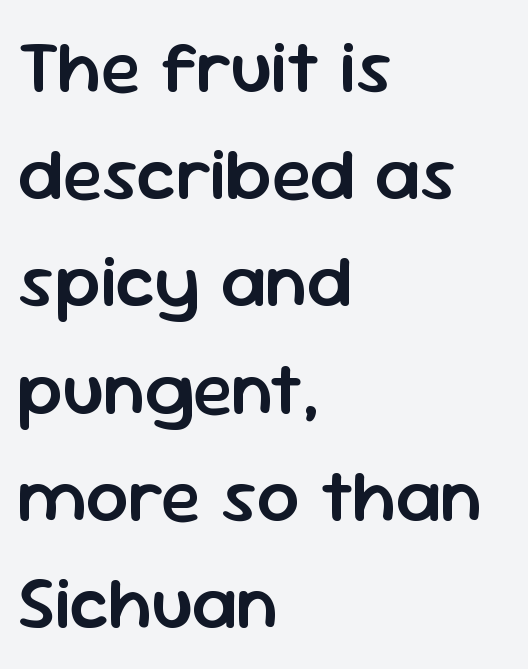
Q: Is the text bold? A: Semi-bold.
Q: Is the text italic (slanted)? A: No, it is upright.
Q: Is the typeface a serif or a sans-serif typeface? A: Sans-serif.
Q: Is the text underlined? A: No.
Q: How is the paragraph aligned? A: Left-aligned.
Q: Is the spacing between letters normal or unusually wide? A: Normal.
Q: Is the spacing between lines tight, normal or loose? A: Normal.
Q: Width (condensed, normal, or wide)? A: Normal.
Q: Stroke contrast? A: Low.
Q: x-height? A: Medium.
Q: Monospaced? A: No.
